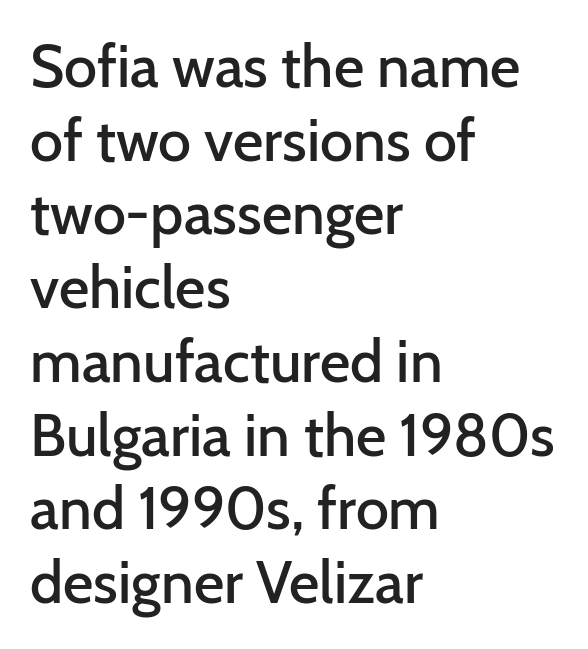
Q: Is the text bold? A: Semi-bold.
Q: Is the text italic (slanted)? A: No, it is upright.
Q: Is the typeface a serif or a sans-serif typeface? A: Sans-serif.
Q: Is the text underlined? A: No.
Q: How is the paragraph aligned? A: Left-aligned.
Q: Is the spacing between letters normal or unusually wide? A: Normal.
Q: Is the spacing between lines tight, normal or loose? A: Normal.
Q: Width (condensed, normal, or wide)? A: Normal.
Q: Stroke contrast? A: Low.
Q: x-height? A: Medium.
Q: Monospaced? A: No.
